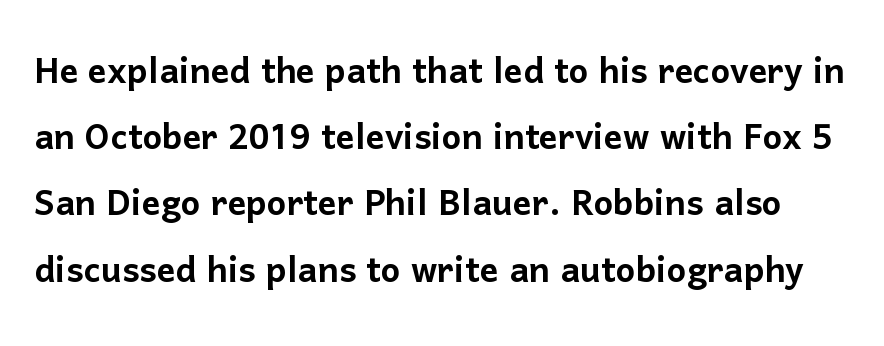
{"serif": "no", "italic": "no", "width": "normal", "stroke_contrast": "low", "x_height": "medium", "monospaced": "no", "underline": "no", "line_spacing": "normal", "line_spacing_ratio": 1.44, "letter_spacing": "normal", "letter_spacing_em": 0.0, "glyph_px": 46}
